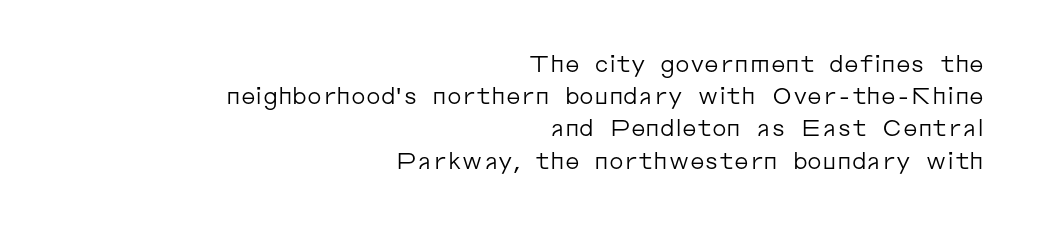
Q: Is the text bold? A: No.
Q: Is the text italic (slanted)? A: No, it is upright.
Q: Is the text underlined? A: No.
Q: How is the paragraph aligned? A: Right-aligned.
Q: Is the spacing between letters normal or unusually wide? A: Normal.
Q: Is the spacing between lines tight, normal or loose? A: Normal.
